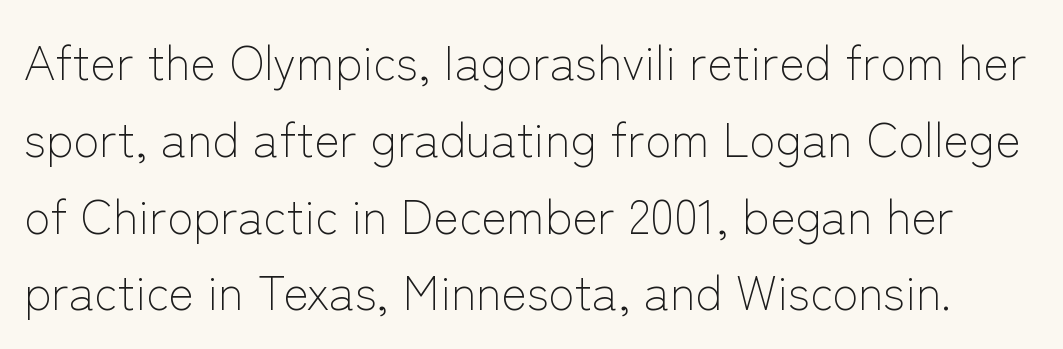
The image shows 48 px light sans-serif type, upright; set normal line spacing (1.6x), normal letter spacing, not underlined; low stroke contrast and a medium x-height.
